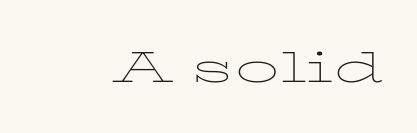
The horizontal fit of the characters is conventional and even. Notice how the stems are strictly vertical — no italics here. I'd call this a serif setting — the letters wear small feet. Anything drawn beneath the words? Only blank space. Stroke thickness stays within the range of a standard reading face or lighter.
